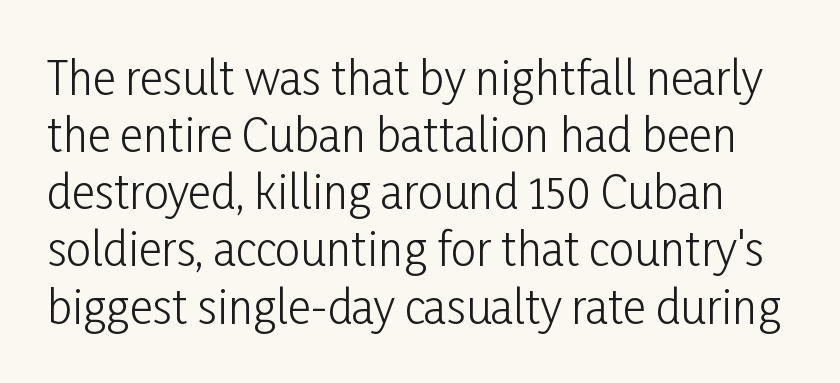
Q: Is the text bold? A: No.
Q: Is the text italic (slanted)? A: No, it is upright.
Q: Is the typeface a serif or a sans-serif typeface? A: Sans-serif.
Q: Is the text underlined? A: No.
Q: Is the spacing between letters normal or unusually wide? A: Normal.
Q: Is the spacing between lines tight, normal or loose? A: Normal.
Q: Width (condensed, normal, or wide)? A: Condensed.
Q: Stroke contrast? A: Low.
Q: x-height? A: Medium.
Q: Monospaced? A: No.
